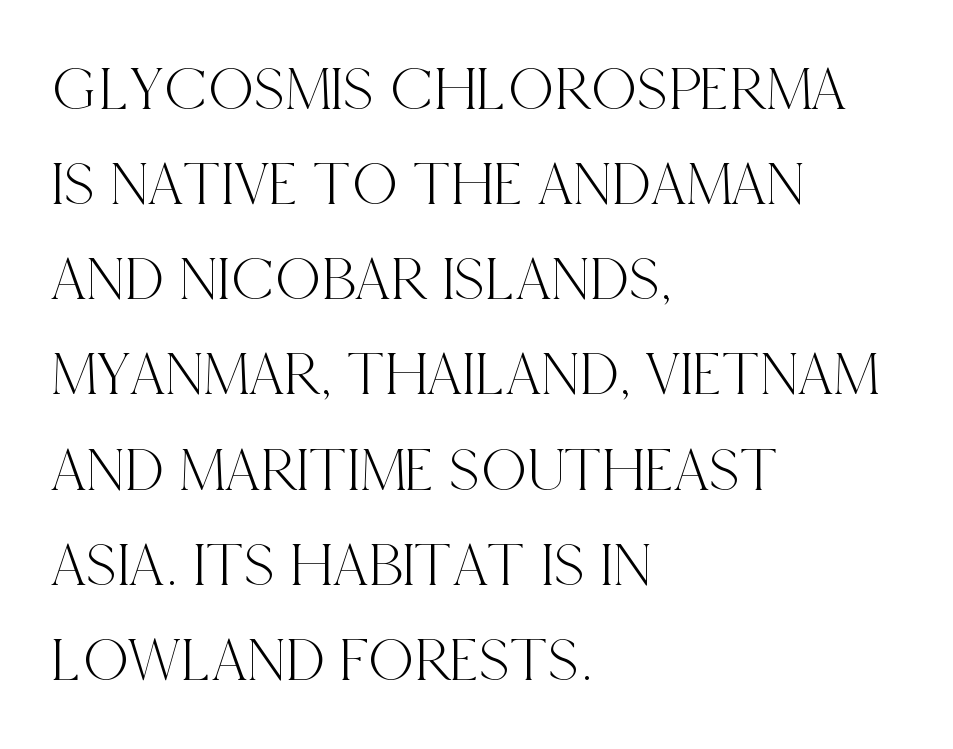
{"serif": "yes", "italic": "no", "width": "condensed", "x_height": "large", "monospaced": "no", "underline": "no", "align": "left", "line_spacing": "normal", "line_spacing_ratio": 1.51, "letter_spacing": "normal", "letter_spacing_em": 0.0, "glyph_px": 63}
